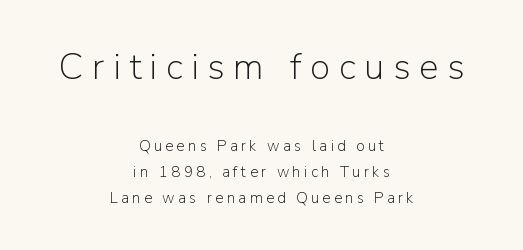
Caption: expanded tracking, letters set apart. The characters display no serif detailing; their extremities are plain. Looks like regular typesetting: each glyph gets only the width it needs. Teacher's note: observe the equal gaps on both sides — that is centered alignment. A clean baseline with only descenders dipping below it. The weight tops out at a normal text grade.
